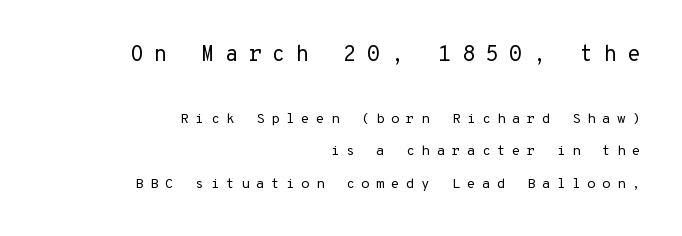
{"italic": "no", "bold": "no", "underline": "no", "align": "right", "line_spacing": "loose", "line_spacing_ratio": 2.33, "letter_spacing": "wide", "letter_spacing_em": 0.46, "larger_block": "first", "size_ratio": 1.57, "glyph_px": 22}
